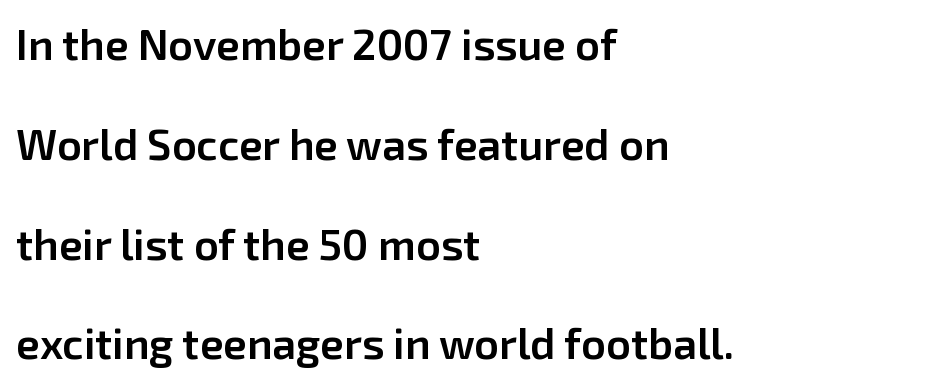
The image shows 43 px semibold sans-serif type, upright; set left-aligned, loose line spacing (2.32x), normal letter spacing, not underlined; low stroke contrast and a medium x-height.
